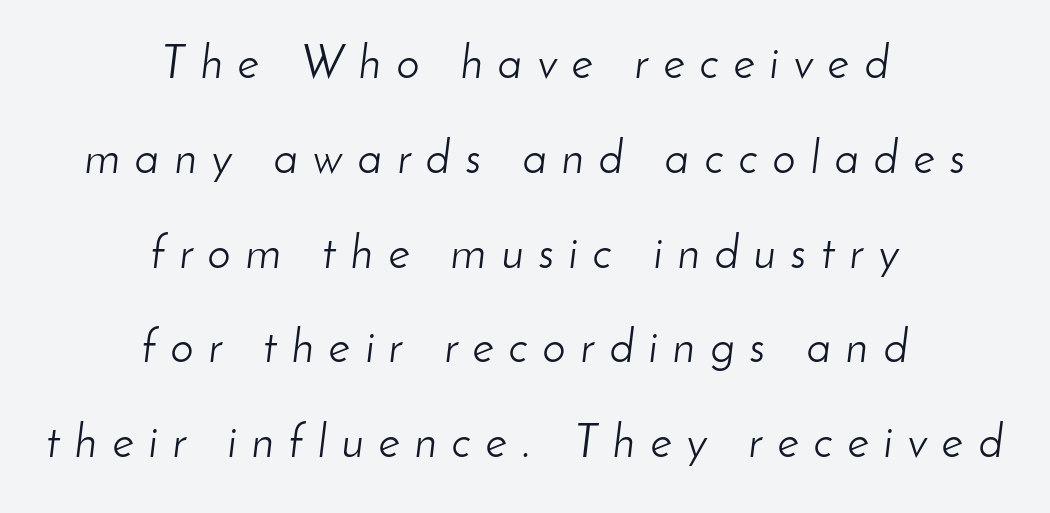
{"italic": "yes", "lean": "right", "slant_degrees": 8, "bold": "no", "weight": "light", "width": "normal", "stroke_contrast": "low", "x_height": "small", "monospaced": "no", "underline": "no", "align": "center", "line_spacing": "loose", "line_spacing_ratio": 2.06, "letter_spacing": "wide", "letter_spacing_em": 0.33, "glyph_px": 46}
